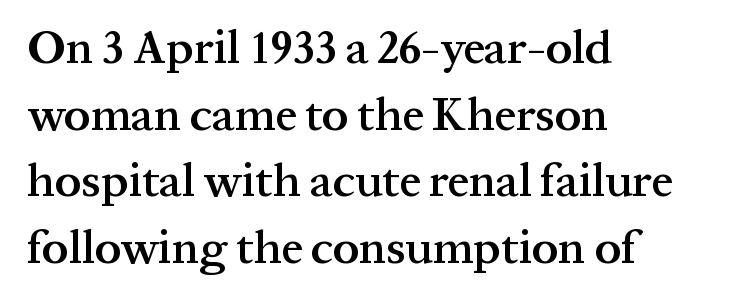
Q: Is the text bold? A: Semi-bold.
Q: Is the text italic (slanted)? A: No, it is upright.
Q: Is the typeface a serif or a sans-serif typeface? A: Serif.
Q: Is the text underlined? A: No.
Q: How is the paragraph aligned? A: Left-aligned.
Q: Is the spacing between letters normal or unusually wide? A: Normal.
Q: Is the spacing between lines tight, normal or loose? A: Normal.
Q: Width (condensed, normal, or wide)? A: Normal.
Q: Stroke contrast? A: Medium.
Q: x-height? A: Medium.
Q: Monospaced? A: No.
